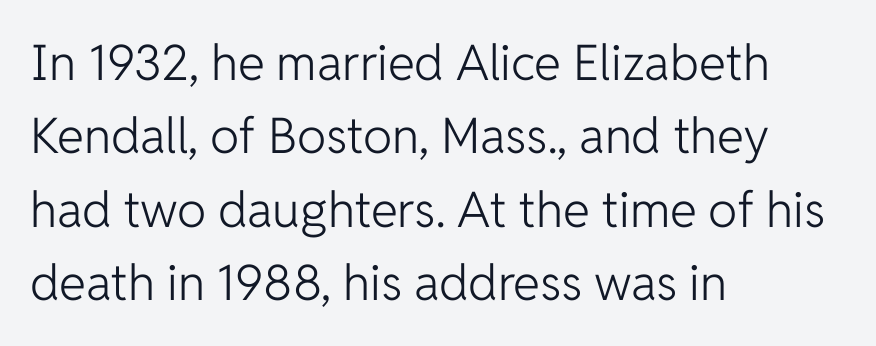
Q: Is the text bold? A: No.
Q: Is the text italic (slanted)? A: No, it is upright.
Q: Is the typeface a serif or a sans-serif typeface? A: Sans-serif.
Q: Is the text underlined? A: No.
Q: How is the paragraph aligned? A: Left-aligned.
Q: Is the spacing between letters normal or unusually wide? A: Normal.
Q: Is the spacing between lines tight, normal or loose? A: Normal.
Q: Width (condensed, normal, or wide)? A: Normal.
Q: Stroke contrast? A: Low.
Q: x-height? A: Medium.
Q: Monospaced? A: No.
